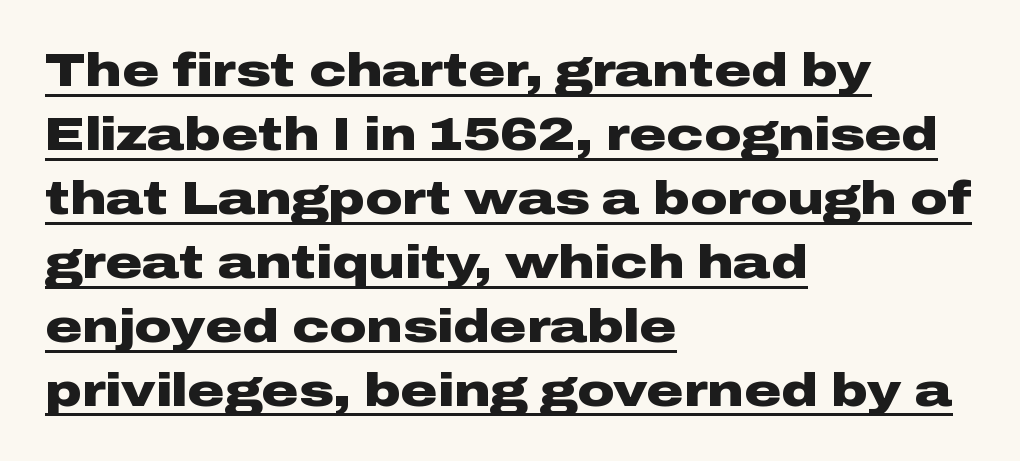
The image shows 46 px heavy, wide sans-serif type, upright; set left-aligned, normal line spacing (1.39x), normal letter spacing, underlined; low stroke contrast and a medium x-height.
